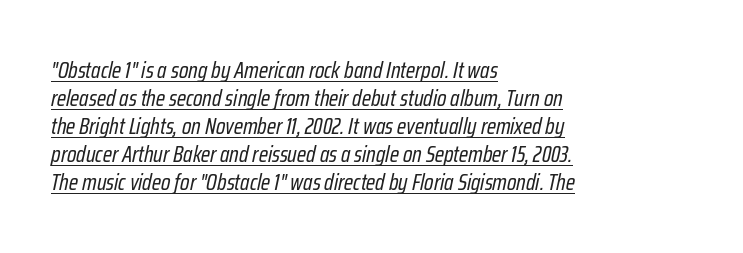
Bold? No — there's no thickening of the strokes. A rule runs beneath these lines of type. If you drew a line through each stem, it would be angled. Each line starts at the same left margin while the right side varies.
